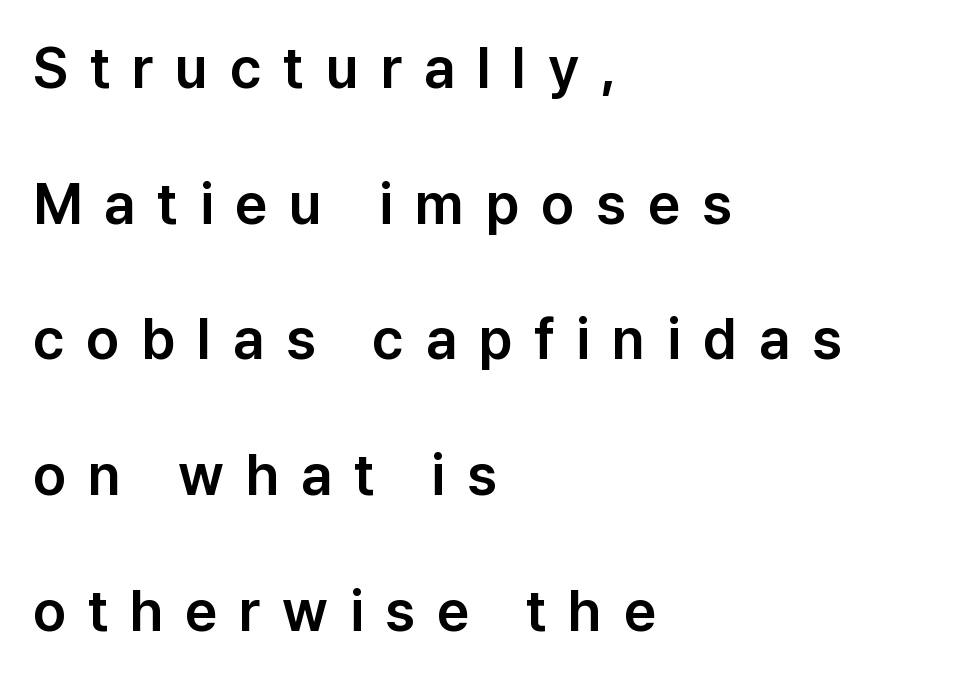
{"serif": "no", "italic": "no", "width": "normal", "stroke_contrast": "low", "x_height": "medium", "monospaced": "no", "underline": "no", "align": "left", "line_spacing": "loose", "line_spacing_ratio": 2.38, "letter_spacing": "wide", "letter_spacing_em": 0.38, "glyph_px": 57}
